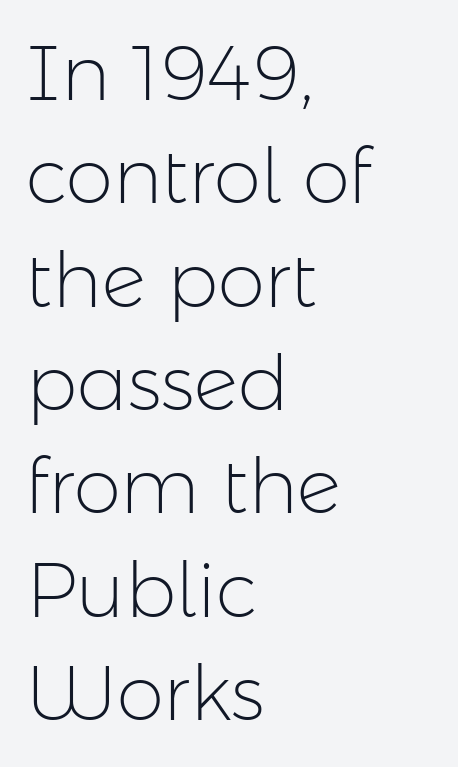
Q: Is the text bold? A: No.
Q: Is the text italic (slanted)? A: No, it is upright.
Q: Is the typeface a serif or a sans-serif typeface? A: Sans-serif.
Q: Is the text underlined? A: No.
Q: How is the paragraph aligned? A: Left-aligned.
Q: Is the spacing between letters normal or unusually wide? A: Normal.
Q: Is the spacing between lines tight, normal or loose? A: Normal.
Q: Width (condensed, normal, or wide)? A: Normal.
Q: Stroke contrast? A: Low.
Q: x-height? A: Medium.
Q: Monospaced? A: No.
